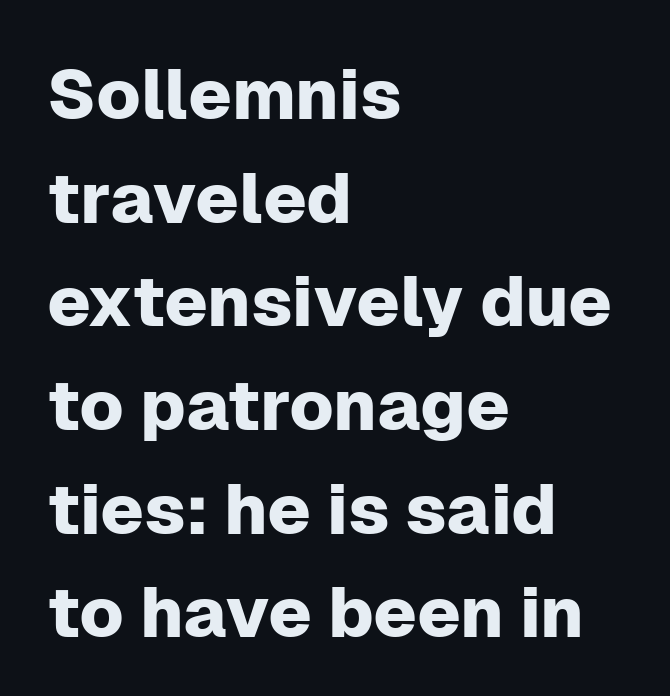
Q: Is the text italic (slanted)? A: No, it is upright.
Q: Is the typeface a serif or a sans-serif typeface? A: Sans-serif.
Q: Is the text underlined? A: No.
Q: How is the paragraph aligned? A: Left-aligned.
Q: Is the spacing between letters normal or unusually wide? A: Normal.
Q: Is the spacing between lines tight, normal or loose? A: Normal.
Q: Width (condensed, normal, or wide)? A: Normal.
Q: Stroke contrast? A: Low.
Q: x-height? A: Medium.
Q: Monospaced? A: No.
